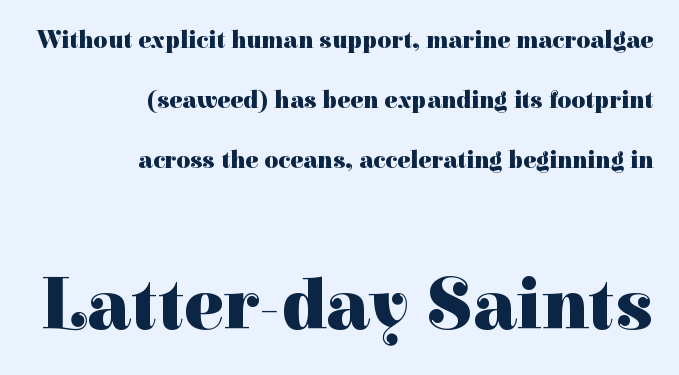
{"serif": "yes", "italic": "no", "bold": "yes", "weight": "heavy", "width": "normal", "stroke_contrast": "high", "x_height": "medium", "monospaced": "no", "underline": "no", "align": "right", "line_spacing": "loose", "line_spacing_ratio": 2.49, "letter_spacing": "normal", "letter_spacing_em": 0.0, "larger_block": "second", "size_ratio": 3.04, "glyph_px": 73}
